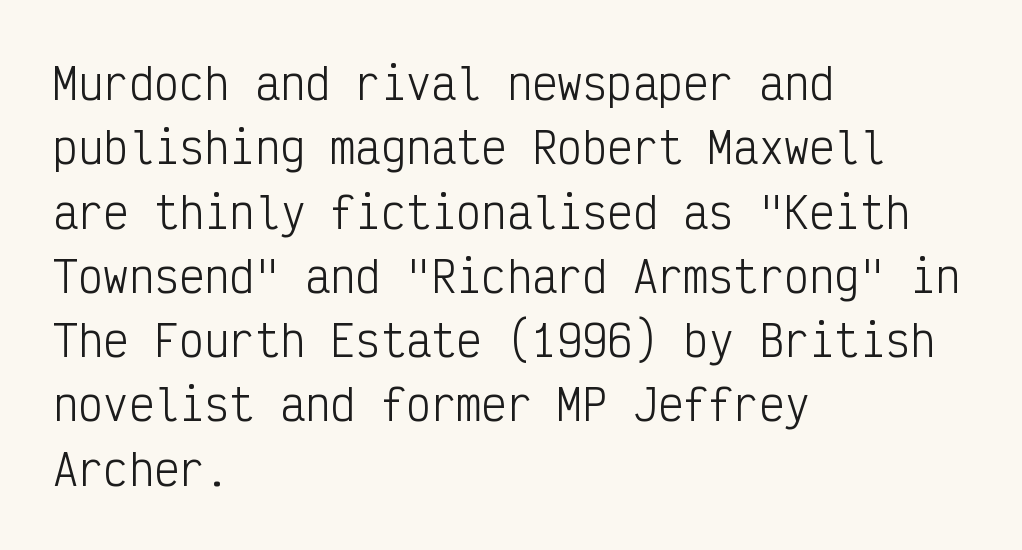
{"serif": "no", "italic": "no", "bold": "no", "weight": "light", "width": "condensed", "stroke_contrast": "low", "x_height": "medium", "monospaced": "yes", "underline": "no", "align": "left", "line_spacing": "normal", "line_spacing_ratio": 1.53, "letter_spacing": "normal", "letter_spacing_em": 0.0, "glyph_px": 42}
